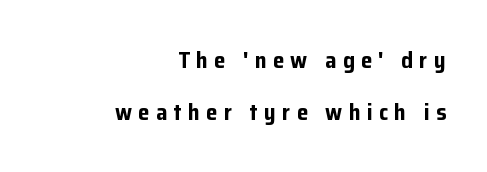
The image shows 23 px bold type, upright; set right-aligned, loose line spacing (2.26x), unusually wide letter spacing (+0.27 em), not underlined.
